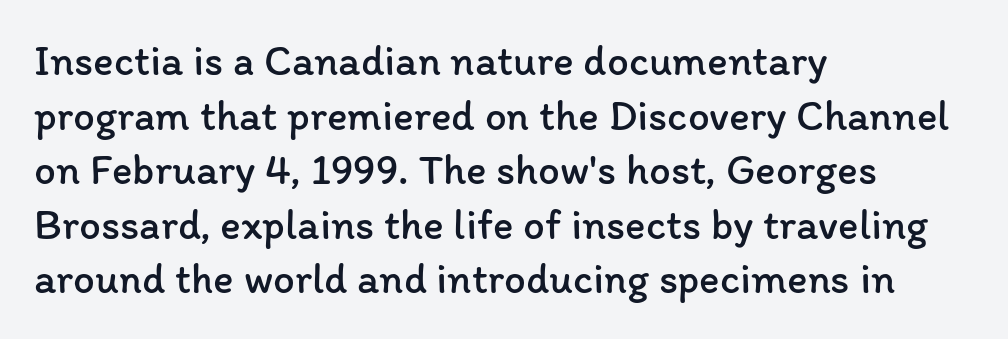
Q: Is the text bold? A: No.
Q: Is the text italic (slanted)? A: No, it is upright.
Q: Is the text underlined? A: No.
Q: How is the paragraph aligned? A: Left-aligned.
Q: Is the spacing between letters normal or unusually wide? A: Normal.
Q: Is the spacing between lines tight, normal or loose? A: Normal.
Q: Width (condensed, normal, or wide)? A: Normal.
Q: Stroke contrast? A: Low.
Q: x-height? A: Medium.
Q: Monospaced? A: No.
